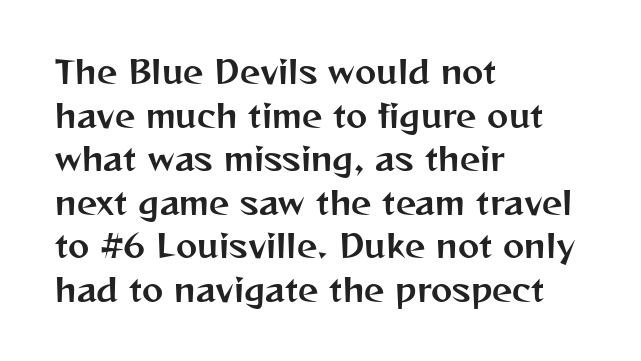
This rendering uses left alignment, leaving the right contour irregular. The specimen reads as upright at a glance. Letters rest on an invisible, unmarked baseline. Typographically, this falls in the sans-serif category.
